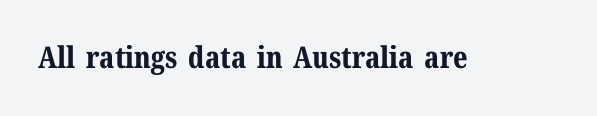
{"serif": "yes", "italic": "no", "bold": "yes", "weight": "bold", "width": "normal", "stroke_contrast": "medium", "x_height": "medium", "monospaced": "no", "underline": "no", "letter_spacing": "normal", "letter_spacing_em": 0.0, "glyph_px": 30}
